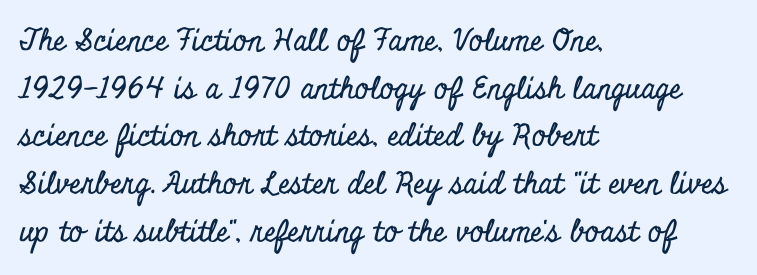
Q: Is the text italic (slanted)? A: Yes.
Q: Is the typeface a serif or a sans-serif typeface? A: Serif.
Q: Is the text underlined? A: No.
Q: How is the paragraph aligned? A: Left-aligned.
Q: Is the spacing between letters normal or unusually wide? A: Normal.
Q: Is the spacing between lines tight, normal or loose? A: Normal.
Q: Width (condensed, normal, or wide)? A: Condensed.
Q: Stroke contrast? A: Low.
Q: x-height? A: Small.
Q: Monospaced? A: No.
